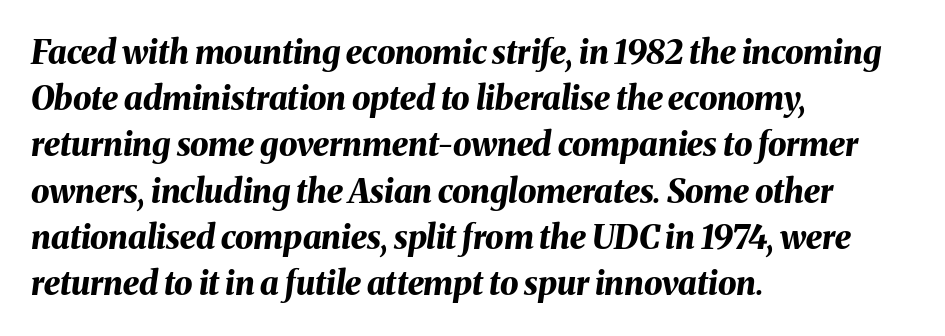
The image shows 33 px bold type, italic (leaning right); set left-aligned, normal line spacing (1.4x), normal letter spacing, not underlined; medium stroke contrast and a medium x-height.
